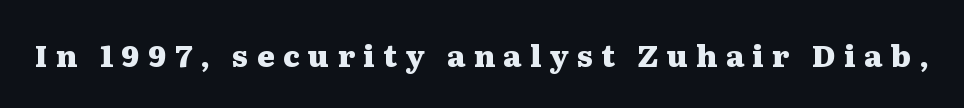
The image shows 30 px heavy, wide serif type, upright; set unusually wide letter spacing (+0.28 em), not underlined; medium stroke contrast and a medium x-height.
